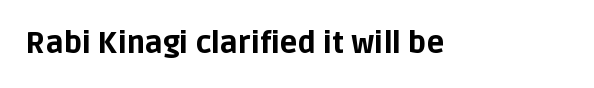
{"serif": "no", "italic": "no", "bold": "yes", "weight": "bold", "width": "normal", "stroke_contrast": "low", "x_height": "large", "monospaced": "no", "underline": "no", "letter_spacing": "normal", "letter_spacing_em": 0.0, "glyph_px": 29}
